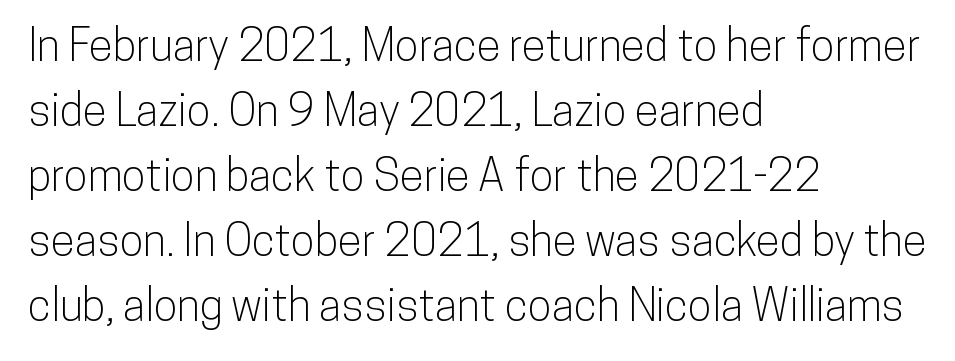
{"serif": "no", "italic": "no", "width": "condensed", "stroke_contrast": "low", "x_height": "medium", "monospaced": "no", "underline": "no", "align": "left", "line_spacing": "normal", "line_spacing_ratio": 1.48, "letter_spacing": "normal", "letter_spacing_em": 0.0, "glyph_px": 44}
